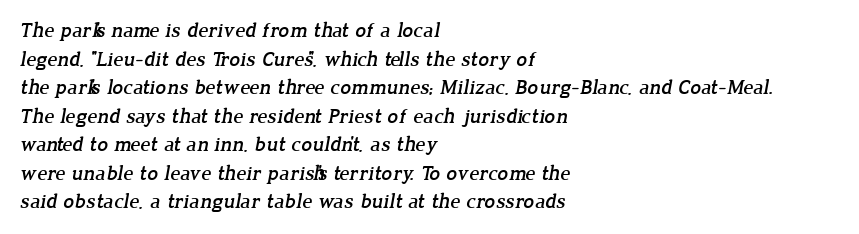
If you drew a ruler down the left edge, every line would touch it. Lines of text with bare space underneath. Regarding leading, the lines here are spaced in the standard way. Standard letterfit; no display-style spreading of the glyphs.
